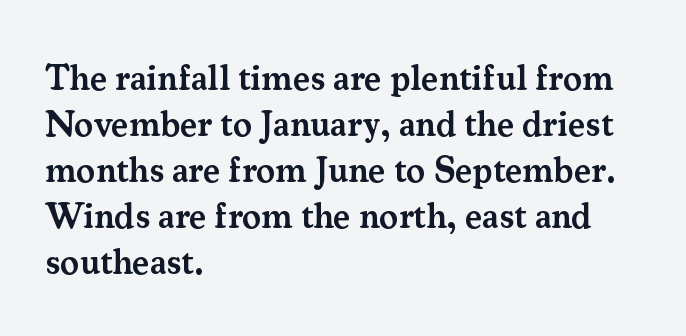
The image shows 36 px semibold serif type, upright; set left-aligned, normal line spacing (1.28x), normal letter spacing, not underlined; medium stroke contrast and a small x-height.
